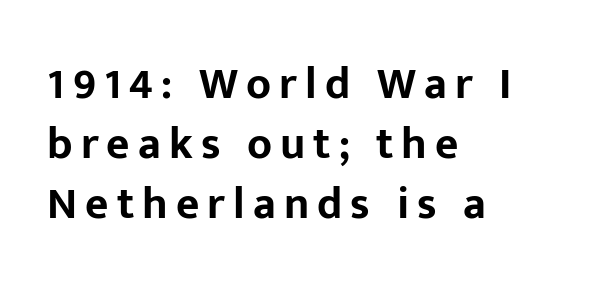
{"serif": "no", "italic": "no", "bold": "yes", "weight": "bold", "width": "normal", "stroke_contrast": "low", "x_height": "medium", "monospaced": "no", "underline": "no", "align": "left", "line_spacing": "normal", "line_spacing_ratio": 1.33, "glyph_px": 45}
